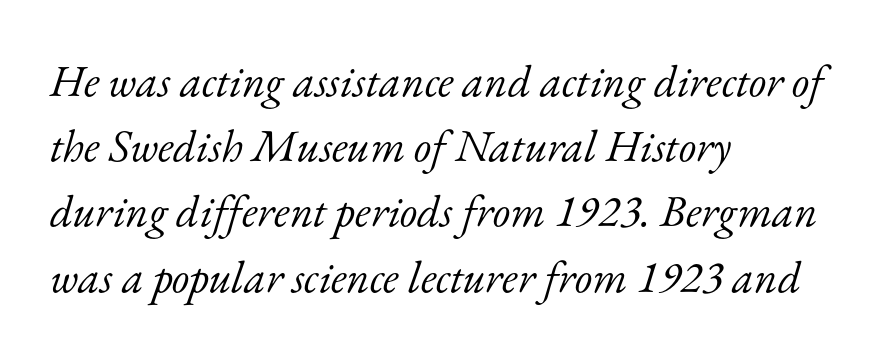
{"serif": "yes", "italic": "yes", "lean": "right", "slant_degrees": 17, "bold": "no", "weight": "light", "width": "normal", "stroke_contrast": "low", "x_height": "small", "monospaced": "no", "underline": "no", "align": "left", "line_spacing": "normal", "line_spacing_ratio": 1.45, "letter_spacing": "normal", "letter_spacing_em": 0.0, "glyph_px": 45}
